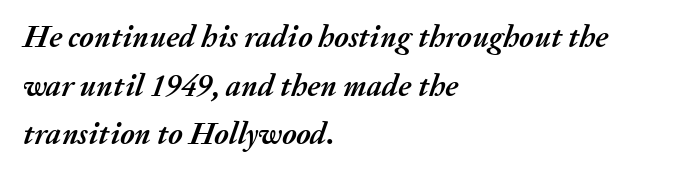
Bold? Absolutely — the strokes are thick and heavy. The paragraph shown leans on its left margin. Characters are canted at an angle relative to the baseline's perpendicular. The passage shown is typed in a proportional face where columns would drift. The passage shown stacks its lines at a standard gap. Clear beneath every line of the passage.
